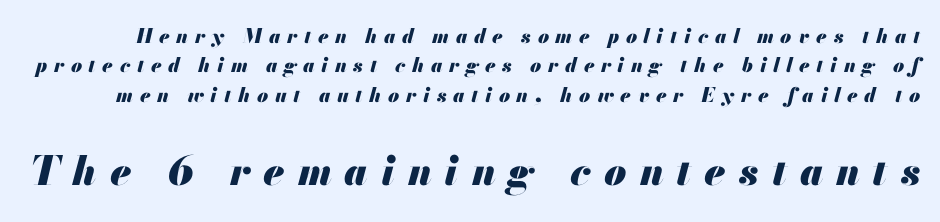
{"italic": "yes", "lean": "right", "slant_degrees": 13, "bold": "yes", "weight": "heavy", "width": "normal", "stroke_contrast": "medium", "x_height": "small", "monospaced": "no", "underline": "no", "line_spacing": "normal", "line_spacing_ratio": 1.47, "letter_spacing": "wide", "letter_spacing_em": 0.33, "larger_block": "second", "size_ratio": 2.0, "glyph_px": 40}
